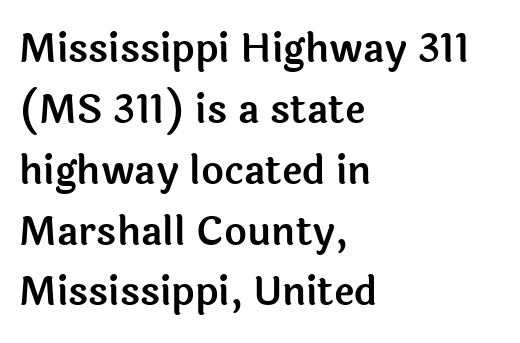
Q: Is the text italic (slanted)? A: No, it is upright.
Q: Is the typeface a serif or a sans-serif typeface? A: Sans-serif.
Q: Is the text underlined? A: No.
Q: How is the paragraph aligned? A: Left-aligned.
Q: Is the spacing between letters normal or unusually wide? A: Normal.
Q: Is the spacing between lines tight, normal or loose? A: Normal.
Q: Width (condensed, normal, or wide)? A: Normal.
Q: x-height? A: Medium.
Q: Monospaced? A: No.
